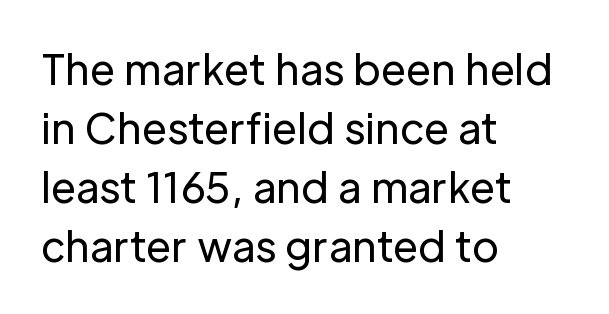
The image shows 41 px regular-weight sans-serif type, upright; set left-aligned, normal line spacing (1.44x), normal letter spacing, not underlined; low stroke contrast and a medium x-height.
